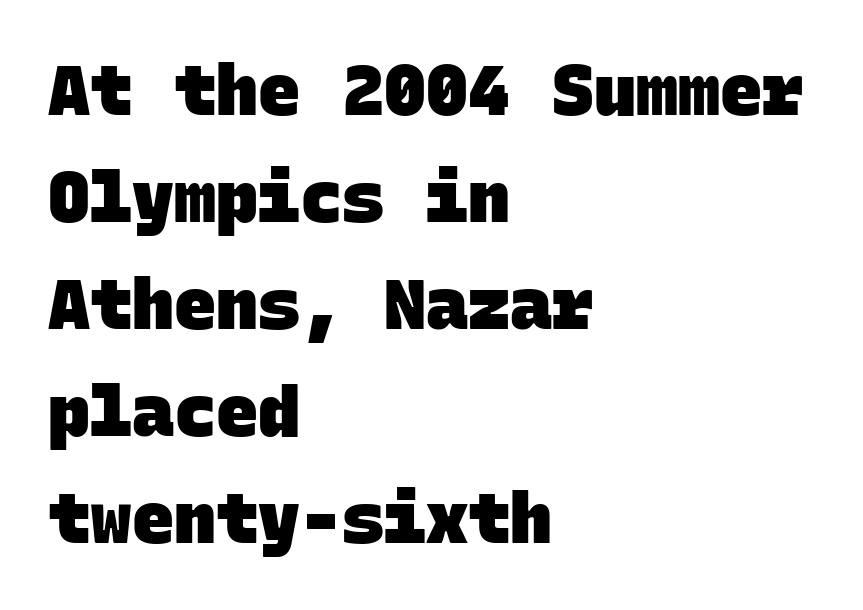
Q: Is the text bold? A: Yes.
Q: Is the typeface a serif or a sans-serif typeface? A: Sans-serif.
Q: Is the text underlined? A: No.
Q: How is the paragraph aligned? A: Left-aligned.
Q: Is the spacing between letters normal or unusually wide? A: Normal.
Q: Is the spacing between lines tight, normal or loose? A: Normal.
Q: Width (condensed, normal, or wide)? A: Normal.
Q: Stroke contrast? A: Low.
Q: x-height? A: Large.
Q: Monospaced? A: Yes.
